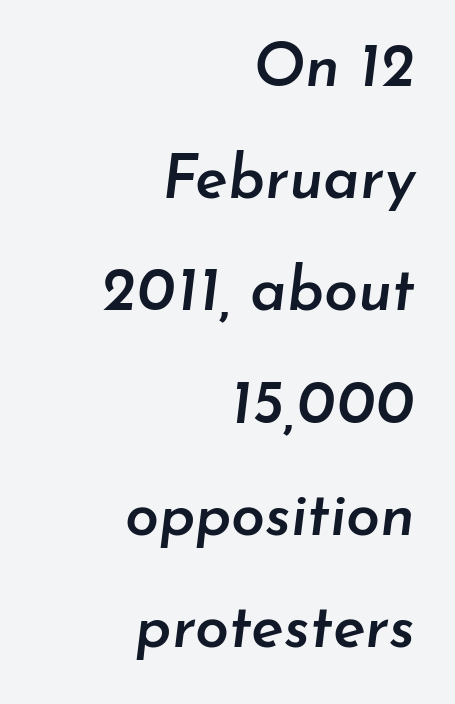
The space beneath each line is pristine and unruled. Standard letterfit; no display-style spreading of the glyphs. This sample is right-justified, so line beginnings fall wherever the words allow. Looking at the ascenders, they clearly lean. Semibold letterforms, between regular and bold.
